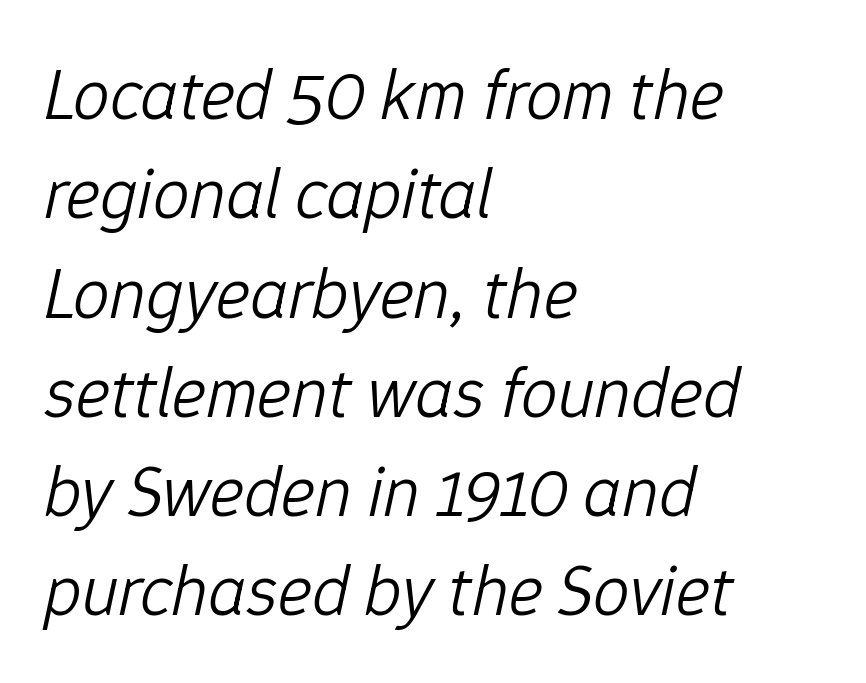
A normal amount of white space separates one row of letters from the next. Reading down the block, your eye returns to a fixed left position each line. A quiet, ordinary-to-light weight characterises the typeface. The whole block is typeset with a tilt. Proportional: the letters do not fall into vertical columns.
